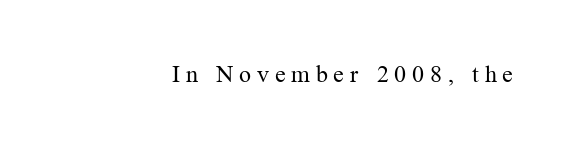
The image shows 24 px text type, upright; set right-aligned, unusually wide letter spacing (+0.24 em), not underlined.
